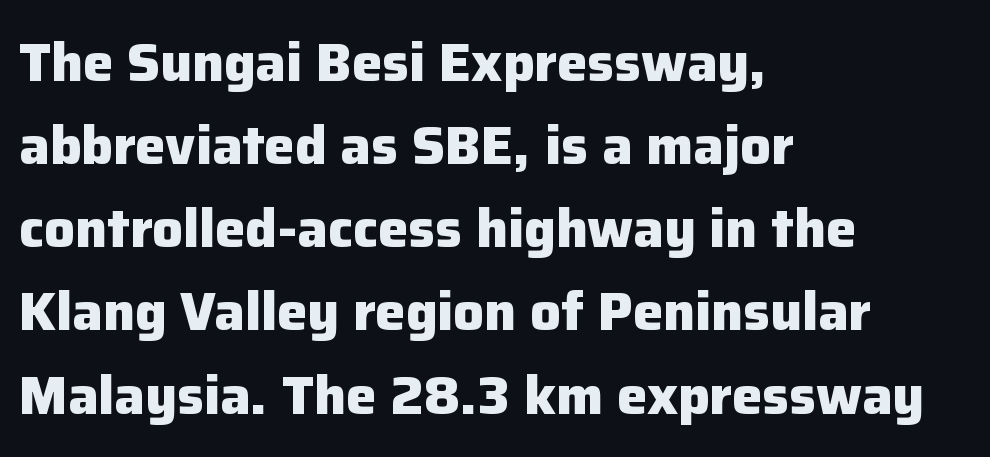
{"serif": "no", "italic": "no", "bold": "yes", "weight": "heavy", "width": "normal", "stroke_contrast": "low", "x_height": "medium", "monospaced": "no", "underline": "no", "align": "left", "line_spacing": "normal", "line_spacing_ratio": 1.54, "letter_spacing": "normal", "letter_spacing_em": 0.0, "glyph_px": 54}
